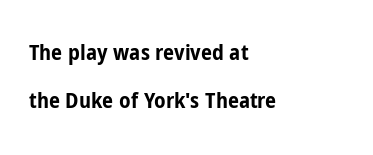
The image shows 22 px bold type, upright; set left-aligned, loose line spacing (2.19x), normal letter spacing, not underlined.
